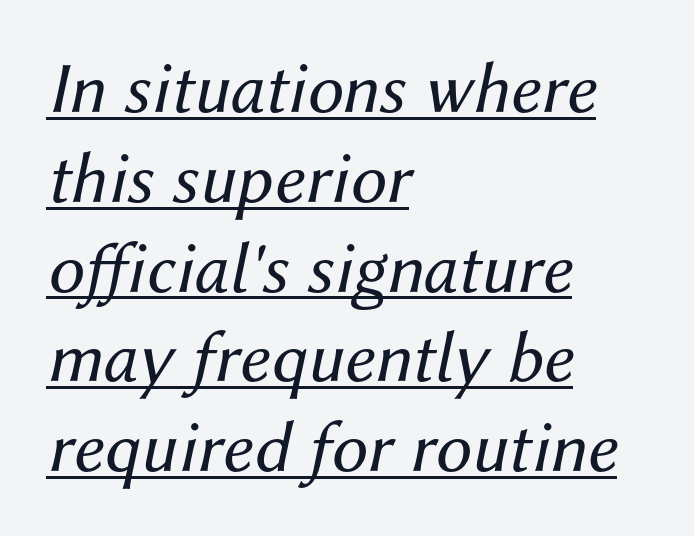
Q: Is the text bold? A: No.
Q: Is the text italic (slanted)? A: Yes, it leans right by about 12 degrees.
Q: Is the text underlined? A: Yes.
Q: How is the paragraph aligned? A: Left-aligned.
Q: Is the spacing between letters normal or unusually wide? A: Normal.
Q: Width (condensed, normal, or wide)? A: Normal.
Q: Stroke contrast? A: Medium.
Q: x-height? A: Medium.
Q: Monospaced? A: No.
